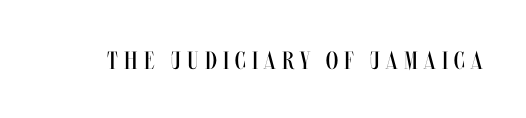
The image shows 25 px text type, upright; set unusually wide letter spacing (+0.25 em), not underlined.
